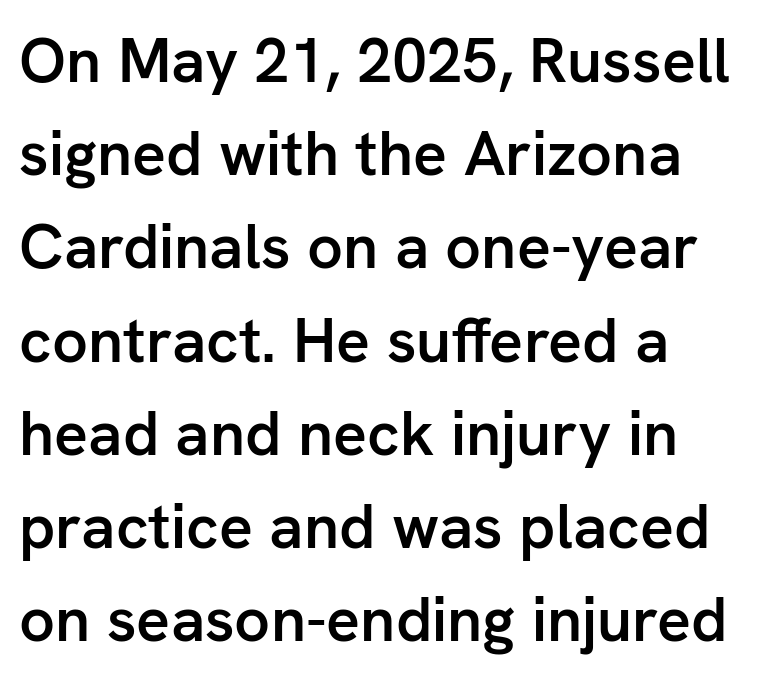
Q: Is the text bold? A: Semi-bold.
Q: Is the text italic (slanted)? A: No, it is upright.
Q: Is the typeface a serif or a sans-serif typeface? A: Sans-serif.
Q: Is the text underlined? A: No.
Q: Is the spacing between letters normal or unusually wide? A: Normal.
Q: Is the spacing between lines tight, normal or loose? A: Normal.
Q: Width (condensed, normal, or wide)? A: Normal.
Q: Stroke contrast? A: Low.
Q: x-height? A: Medium.
Q: Monospaced? A: No.
